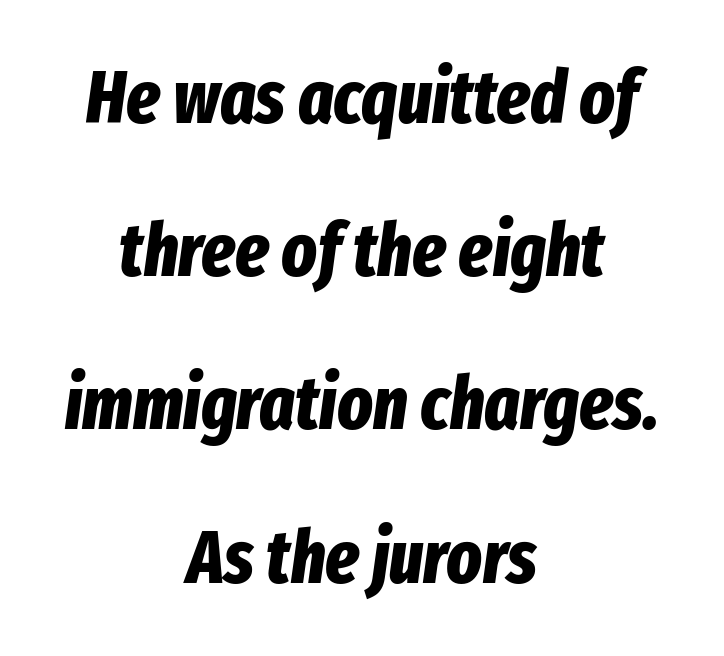
Q: Is the text bold? A: Yes.
Q: Is the text italic (slanted)? A: Yes, it leans right by about 8 degrees.
Q: Is the text underlined? A: No.
Q: How is the paragraph aligned? A: Centered.
Q: Is the spacing between letters normal or unusually wide? A: Normal.
Q: Is the spacing between lines tight, normal or loose? A: Loose.
Q: Width (condensed, normal, or wide)? A: Condensed.
Q: Stroke contrast? A: Low.
Q: x-height? A: Medium.
Q: Monospaced? A: No.
